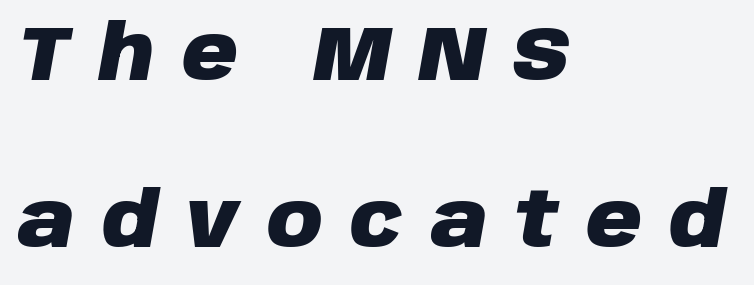
One glance says open: line gaps are wider than usual. Does the copy run flush right? No — it runs flush left. How are the letters spaced? Widely, with obvious added tracking. The words here are not underlined. Would a proofreader flag this as italicized? Yes. Typesetter's note: full bold, strokes at maximum text heaviness.
